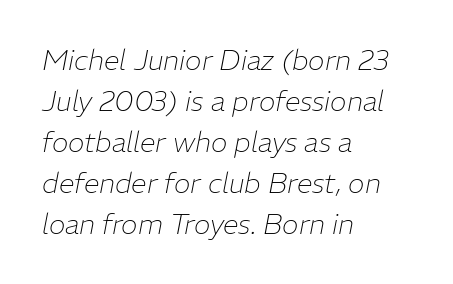
Quick note: italic. Regular leading. The gaps between neighbouring characters are ordinary and unremarkable. On a weight scale, this lands at 450 or below. Each line starts at the same left margin while the right side varies.
